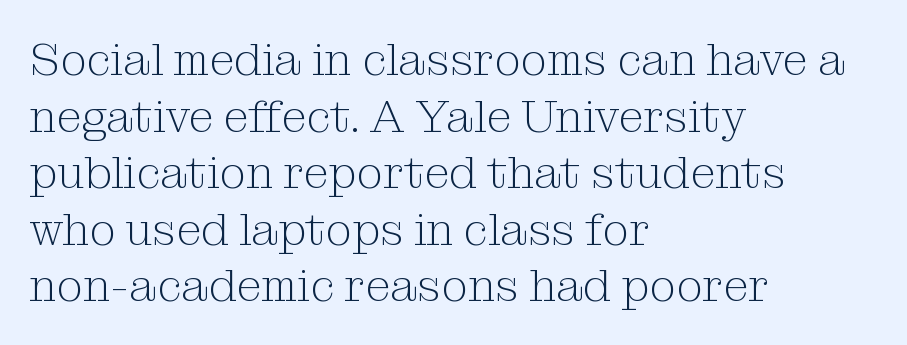
Q: Is the text bold? A: No.
Q: Is the text italic (slanted)? A: No, it is upright.
Q: Is the typeface a serif or a sans-serif typeface? A: Serif.
Q: Is the text underlined? A: No.
Q: How is the paragraph aligned? A: Left-aligned.
Q: Is the spacing between letters normal or unusually wide? A: Normal.
Q: Width (condensed, normal, or wide)? A: Normal.
Q: Stroke contrast? A: Medium.
Q: x-height? A: Medium.
Q: Monospaced? A: No.
